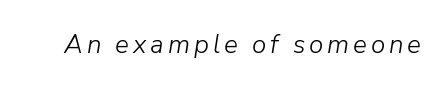
The image shows 26 px text type, italic (leaning right); set not underlined.
